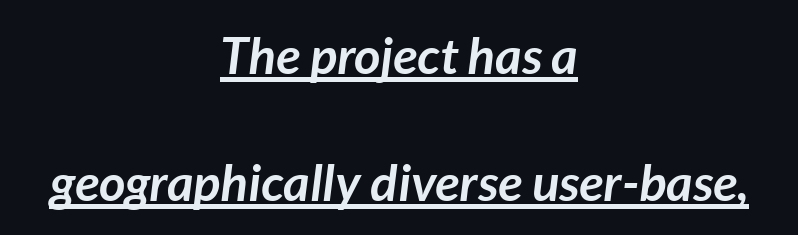
{"italic": "yes", "lean": "right", "slant_degrees": 7, "bold": "yes", "weight": "semibold", "width": "normal", "stroke_contrast": "low", "x_height": "medium", "monospaced": "no", "underline": "yes", "align": "center", "line_spacing": "loose", "line_spacing_ratio": 2.49, "letter_spacing": "normal", "letter_spacing_em": 0.0, "glyph_px": 51}
